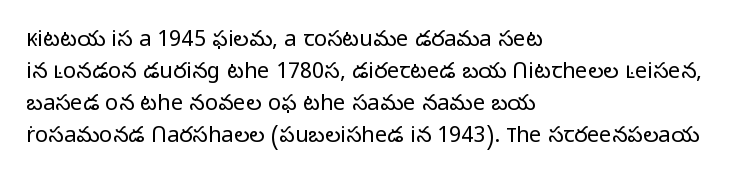
{"italic": "no", "bold": "no", "underline": "no", "align": "left", "line_spacing": "normal", "line_spacing_ratio": 1.46, "letter_spacing": "normal", "letter_spacing_em": 0.0, "glyph_px": 22}
